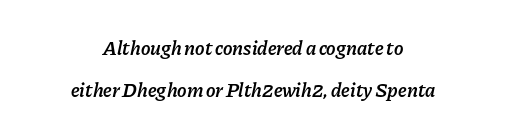
The image shows 20 px text type, italic (leaning right); set centered, loose line spacing (2.11x), normal letter spacing, not underlined.
